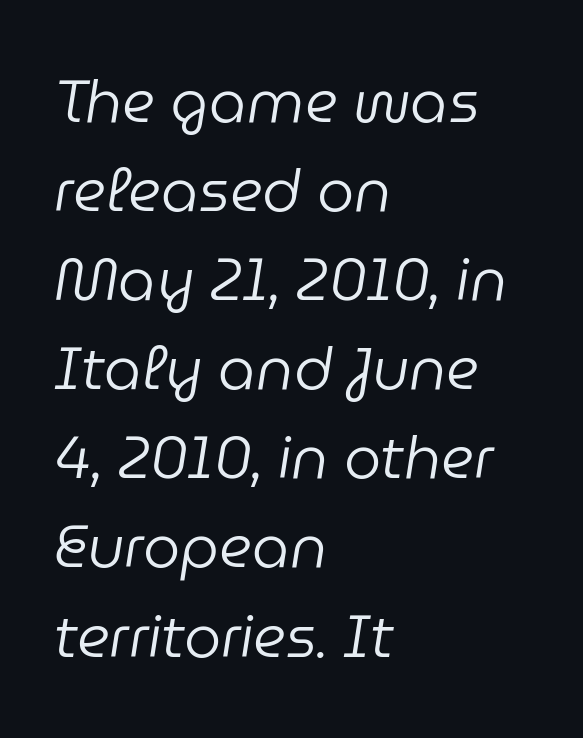
{"italic": "yes", "lean": "right", "slant_degrees": 9, "bold": "no", "weight": "regular", "width": "normal", "stroke_contrast": "low", "x_height": "medium", "monospaced": "no", "underline": "no", "align": "left", "line_spacing": "normal", "line_spacing_ratio": 1.51, "letter_spacing": "normal", "letter_spacing_em": 0.0, "glyph_px": 59}
